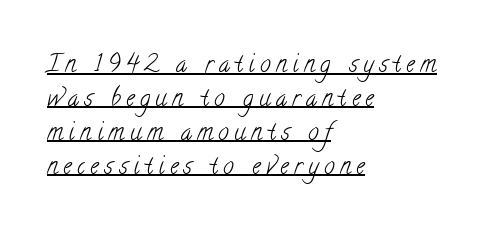
Q: Is the text bold? A: No.
Q: Is the text underlined? A: Yes.
Q: How is the paragraph aligned? A: Left-aligned.
Q: Is the spacing between letters normal or unusually wide? A: Unusually wide.
Q: Is the spacing between lines tight, normal or loose? A: Normal.
